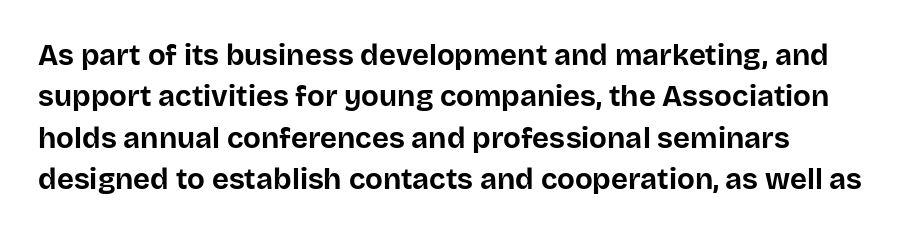
Q: Is the text bold? A: Yes.
Q: Is the text italic (slanted)? A: No, it is upright.
Q: Is the typeface a serif or a sans-serif typeface? A: Sans-serif.
Q: Is the text underlined? A: No.
Q: Is the spacing between letters normal or unusually wide? A: Normal.
Q: Is the spacing between lines tight, normal or loose? A: Normal.
Q: Width (condensed, normal, or wide)? A: Normal.
Q: Stroke contrast? A: Low.
Q: x-height? A: Large.
Q: Monospaced? A: No.
